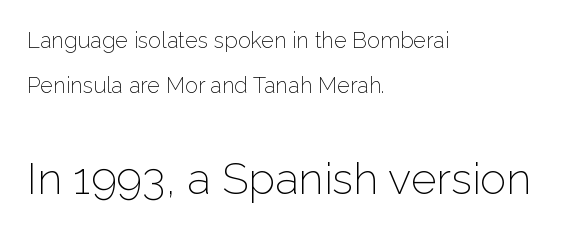
The image shows 44 px light sans-serif type, upright; set left-aligned, loose line spacing (2.04x), normal letter spacing, not underlined; the second (bottom) block is 2.0x larger; low stroke contrast and a medium x-height.
